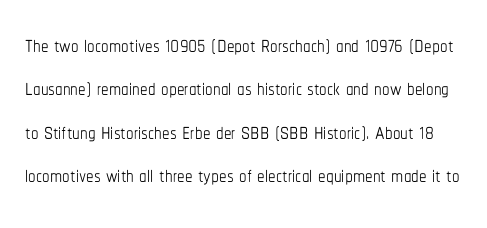
The image shows 30 px thin, condensed type, upright; set normal line spacing (1.45x), normal letter spacing, not underlined; low stroke contrast and a medium x-height.
